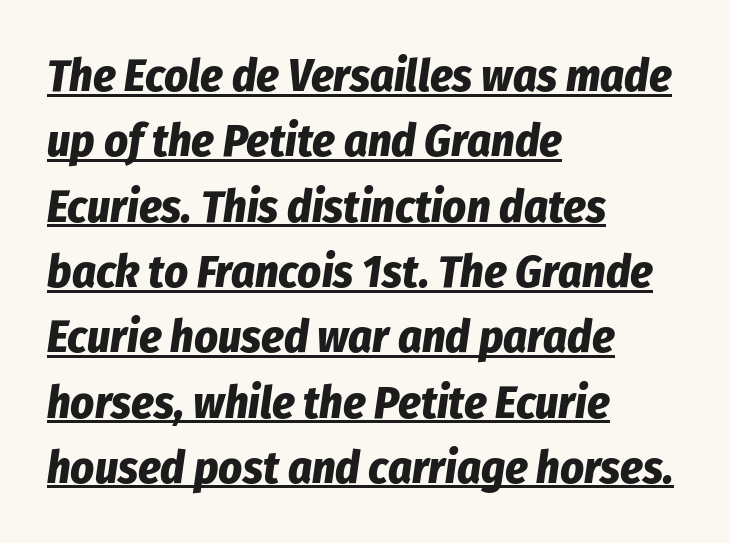
The image shows 46 px bold, condensed type, italic (leaning right); set left-aligned, normal line spacing (1.42x), normal letter spacing, underlined; low stroke contrast and a medium x-height.
